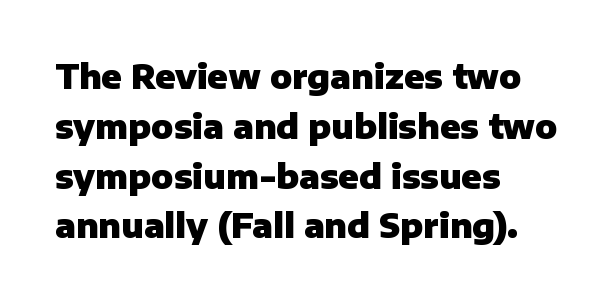
The image shows 33 px heavy sans-serif type, upright; set left-aligned, normal line spacing (1.51x), normal letter spacing, not underlined; low stroke contrast and a medium x-height.
